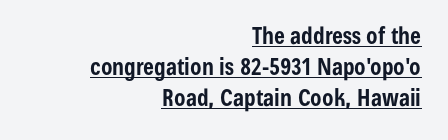
{"italic": "no", "bold": "yes", "underline": "yes", "align": "right", "line_spacing": "normal", "line_spacing_ratio": 1.35, "letter_spacing": "normal", "letter_spacing_em": 0.0, "glyph_px": 23}
